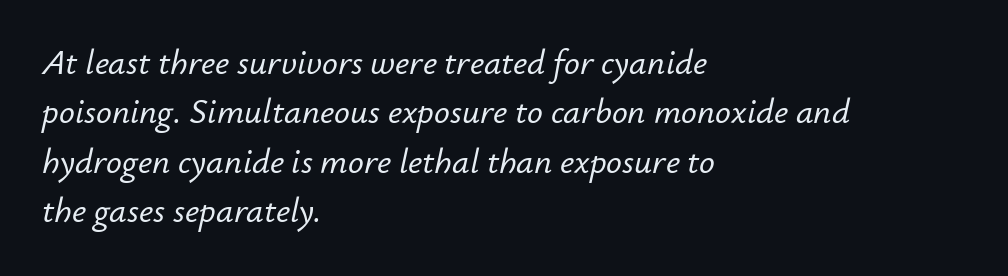
{"italic": "yes", "lean": "right", "slant_degrees": 12, "width": "normal", "stroke_contrast": "low", "x_height": "small", "monospaced": "no", "underline": "no", "align": "left", "line_spacing": "normal", "line_spacing_ratio": 1.41, "letter_spacing": "normal", "letter_spacing_em": 0.0, "glyph_px": 35}
